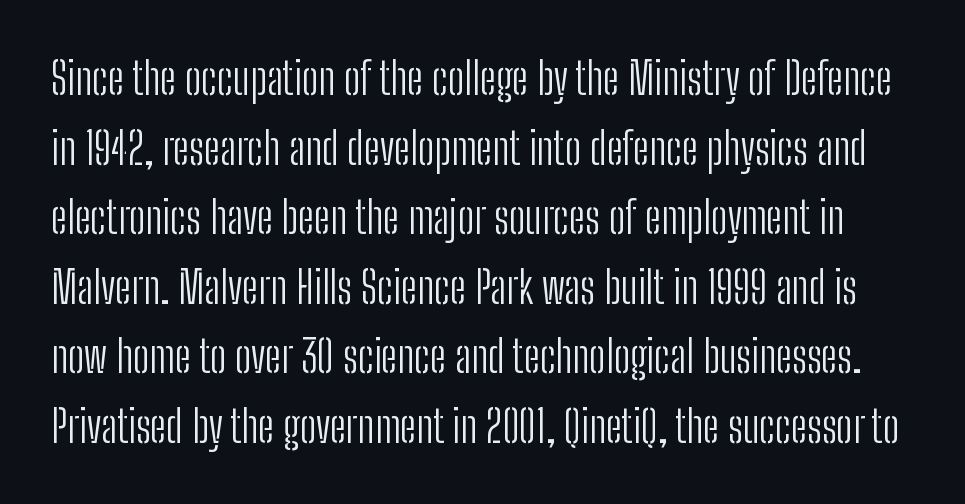
{"serif": "no", "italic": "no", "bold": "no", "weight": "light", "width": "condensed", "stroke_contrast": "low", "x_height": "medium", "monospaced": "no", "underline": "no", "line_spacing": "normal", "line_spacing_ratio": 1.58, "letter_spacing": "normal", "letter_spacing_em": 0.0, "glyph_px": 44}
